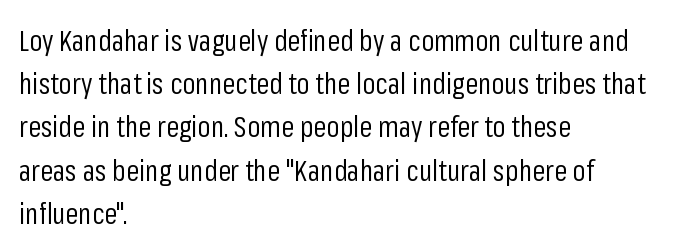
The image shows 29 px regular-weight, condensed sans-serif type, upright; set left-aligned, normal line spacing (1.49x), normal letter spacing, not underlined; low stroke contrast and a medium x-height.
